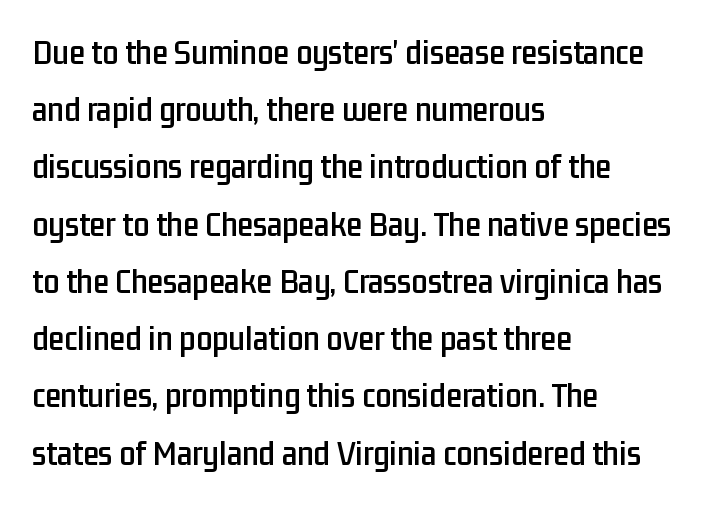
The image shows 36 px condensed sans-serif type, upright; set left-aligned, normal line spacing (1.59x), normal letter spacing, not underlined; low stroke contrast and a medium x-height.
